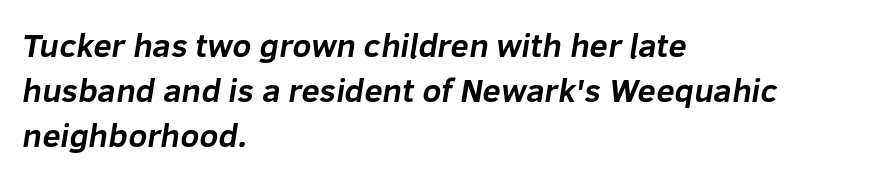
Honestly, there is no underline to notice here at all. Is the type bold? Yes — the strokes are clearly thick and heavy. Default kerning and tracking; the words read as compact shapes. Leading matches the norm, producing a regular column.
